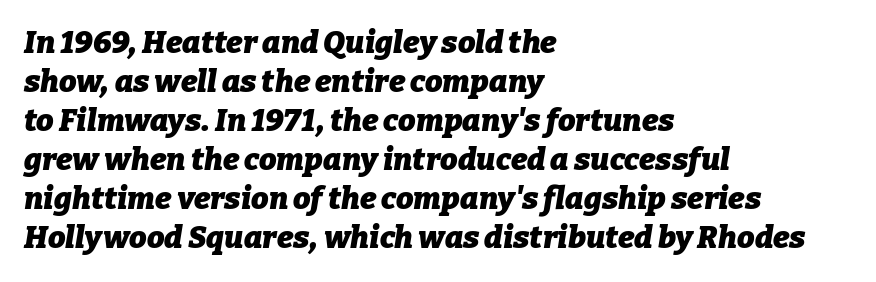
Q: Is the text bold? A: Yes.
Q: Is the text italic (slanted)? A: Yes, it leans right by about 9 degrees.
Q: Is the text underlined? A: No.
Q: How is the paragraph aligned? A: Left-aligned.
Q: Is the spacing between letters normal or unusually wide? A: Normal.
Q: Is the spacing between lines tight, normal or loose? A: Normal.
Q: Width (condensed, normal, or wide)? A: Normal.
Q: Stroke contrast? A: Low.
Q: x-height? A: Medium.
Q: Monospaced? A: No.
